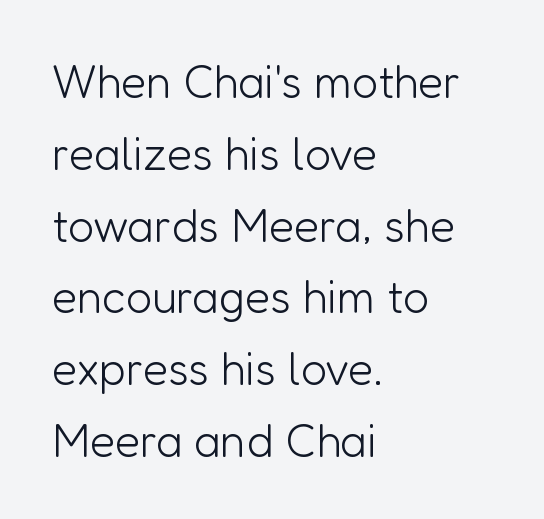
Q: Is the text bold? A: No.
Q: Is the text italic (slanted)? A: No, it is upright.
Q: Is the typeface a serif or a sans-serif typeface? A: Sans-serif.
Q: Is the text underlined? A: No.
Q: How is the paragraph aligned? A: Left-aligned.
Q: Is the spacing between letters normal or unusually wide? A: Normal.
Q: Is the spacing between lines tight, normal or loose? A: Normal.
Q: Width (condensed, normal, or wide)? A: Normal.
Q: Stroke contrast? A: Low.
Q: x-height? A: Medium.
Q: Monospaced? A: No.
